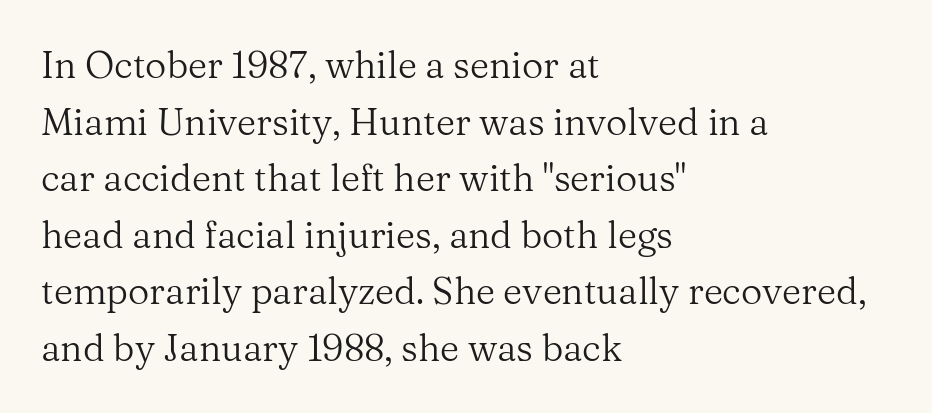
{"serif": "yes", "italic": "no", "bold": "no", "weight": "regular", "width": "normal", "stroke_contrast": "medium", "x_height": "medium", "monospaced": "no", "underline": "no", "align": "left", "line_spacing": "normal", "line_spacing_ratio": 1.53, "letter_spacing": "normal", "letter_spacing_em": 0.0, "glyph_px": 37}
